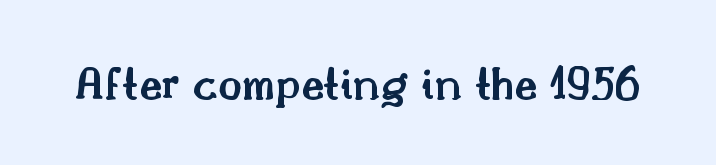
Q: Is the text bold? A: Semi-bold.
Q: Is the text italic (slanted)? A: No, it is upright.
Q: Is the typeface a serif or a sans-serif typeface? A: Serif.
Q: Is the text underlined? A: No.
Q: Is the spacing between letters normal or unusually wide? A: Normal.
Q: Width (condensed, normal, or wide)? A: Normal.
Q: Stroke contrast? A: Medium.
Q: x-height? A: Small.
Q: Monospaced? A: No.
